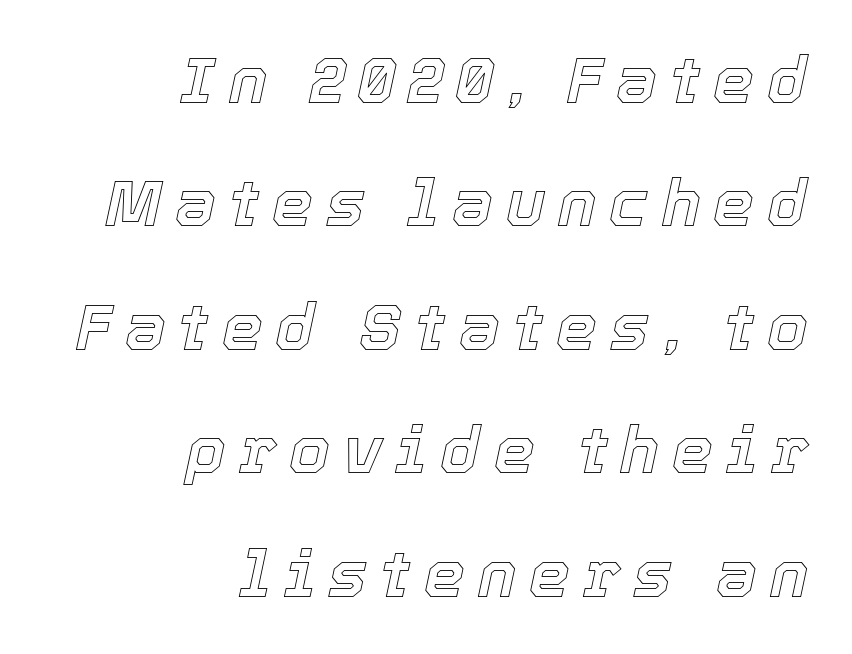
Alignment: flush right. The rendering uses natural spacing where letterforms have individual widths. Has an underline been added? It has not. Compared with typical paragraphs, the rows here are farther apart. Would a proofreader flag this as italicized? Yes. This rendering widens character spacing well past its baseline value.
